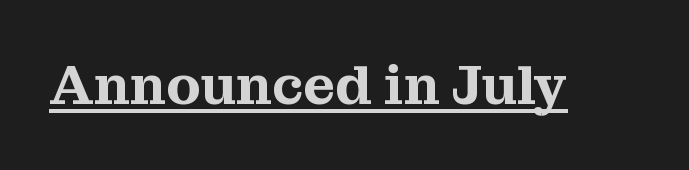
The image shows 56 px serif type, upright; set normal letter spacing, underlined; medium stroke contrast and a medium x-height.
